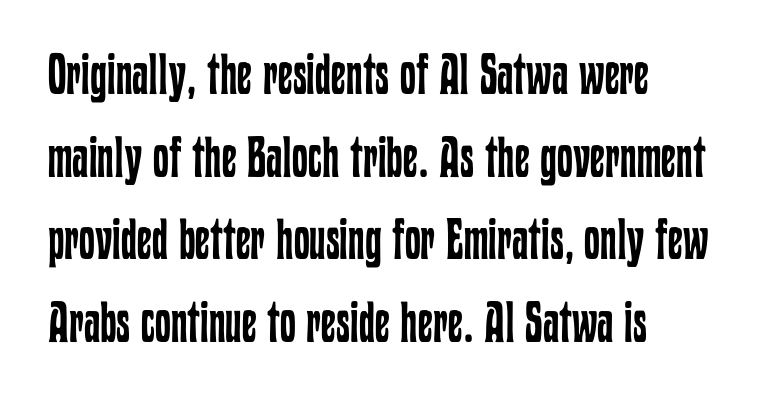
{"italic": "no", "bold": "no", "weight": "regular", "width": "condensed", "stroke_contrast": "low", "x_height": "medium", "monospaced": "no", "underline": "no", "line_spacing": "normal", "line_spacing_ratio": 1.45, "letter_spacing": "normal", "letter_spacing_em": 0.0, "glyph_px": 57}
